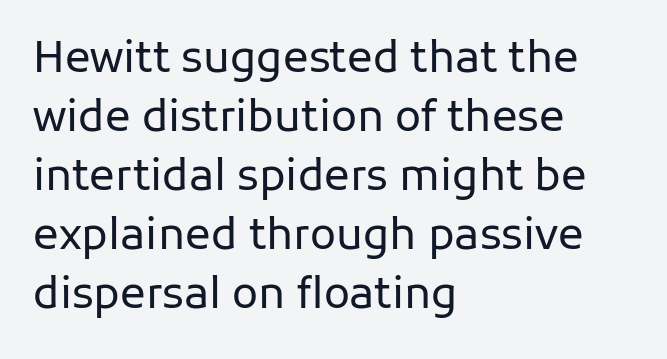
The image shows 43 px regular-weight sans-serif type, upright; set left-aligned, normal line spacing (1.37x), normal letter spacing, not underlined; low stroke contrast and a medium x-height.
